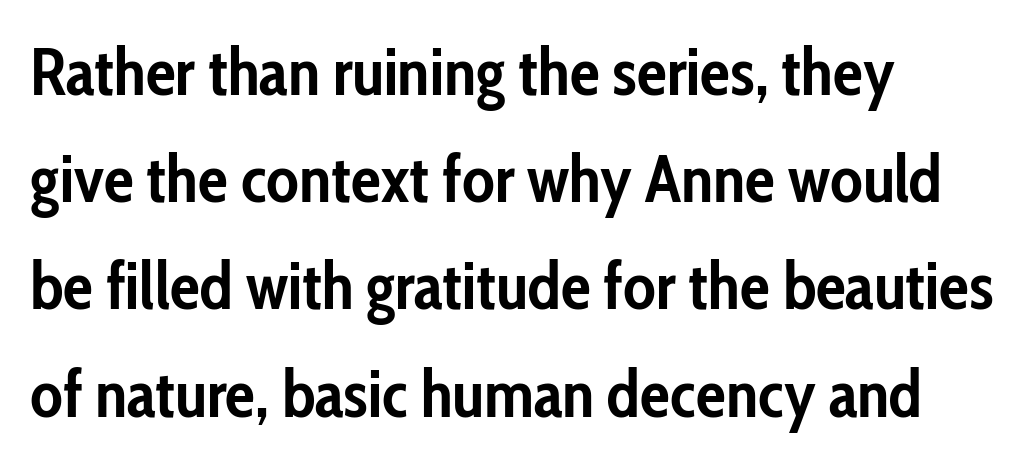
Spacing verdict: proportional, widths tailored to each character. Stroke thickness is high; the sample reads as a true bold. This is the regular roman posture of the typeface. Does the copy run flush right? No — it runs flush left. No word sits above an underline. The horizontal fit of the characters is conventional and even.
